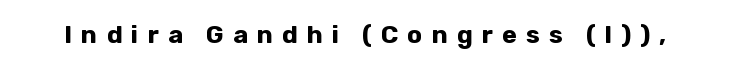
{"italic": "no", "bold": "yes", "underline": "no", "letter_spacing": "wide", "letter_spacing_em": 0.36, "glyph_px": 25}
